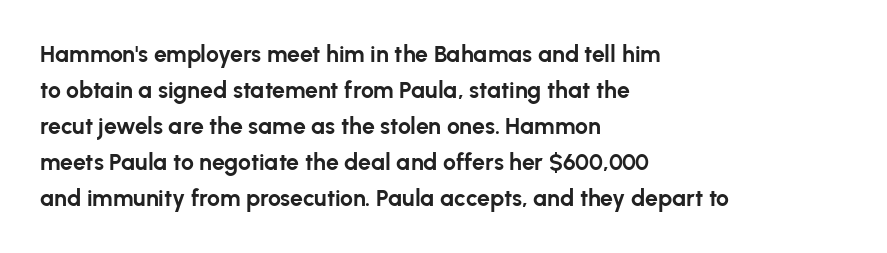
{"italic": "no", "bold": "yes", "underline": "no", "align": "left", "line_spacing": "normal", "line_spacing_ratio": 1.57, "letter_spacing": "normal", "letter_spacing_em": 0.0, "glyph_px": 23}
